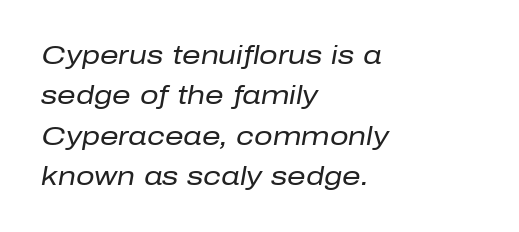
{"italic": "yes", "lean": "right", "slant_degrees": 10, "bold": "no", "underline": "no", "align": "left", "line_spacing": "normal", "line_spacing_ratio": 1.55, "letter_spacing": "normal", "letter_spacing_em": 0.0, "glyph_px": 26}
